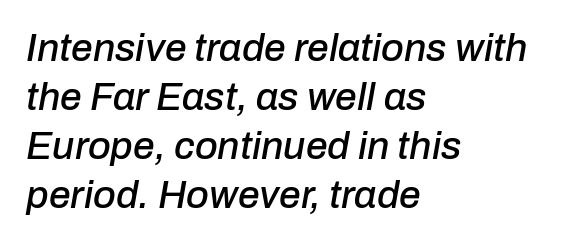
{"italic": "yes", "lean": "right", "slant_degrees": 10, "width": "normal", "stroke_contrast": "low", "x_height": "medium", "monospaced": "no", "underline": "no", "align": "left", "line_spacing": "normal", "line_spacing_ratio": 1.26, "letter_spacing": "normal", "letter_spacing_em": 0.0, "glyph_px": 39}
